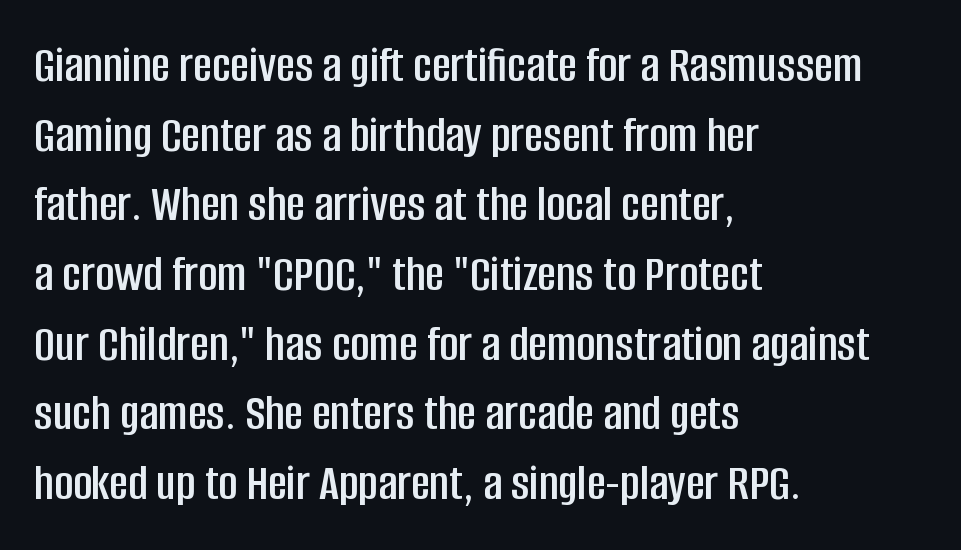
The image shows 52 px condensed sans-serif type, upright; set left-aligned, normal line spacing (1.34x), normal letter spacing, not underlined; low stroke contrast and a large x-height.
